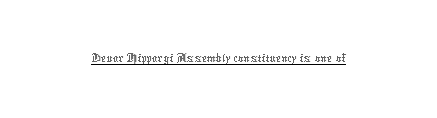
The image shows 29 px thin type, upright; set normal letter spacing, underlined; low stroke contrast and a medium x-height.
